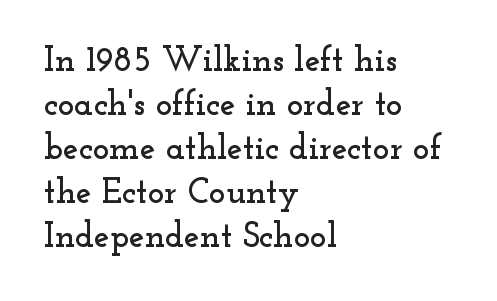
Does the leading feel generous? No, just average. These lines are set flush left with a ragged right edge. Does extra space separate the letters? No, they use regular spacing. Here the designer chose a conventional face with non-uniform glyph widths. This rendering features lettering with no underline. What kind of face is this? One with serifs.
